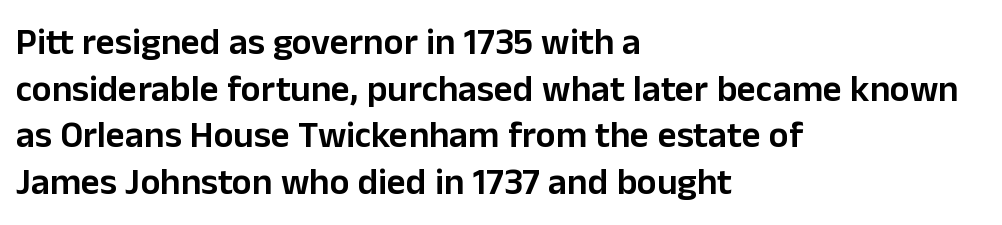
{"serif": "no", "italic": "no", "bold": "semi", "weight": "semibold", "width": "normal", "stroke_contrast": "low", "x_height": "medium", "monospaced": "no", "underline": "no", "align": "left", "line_spacing": "normal", "line_spacing_ratio": 1.26, "letter_spacing": "normal", "letter_spacing_em": 0.0, "glyph_px": 37}
